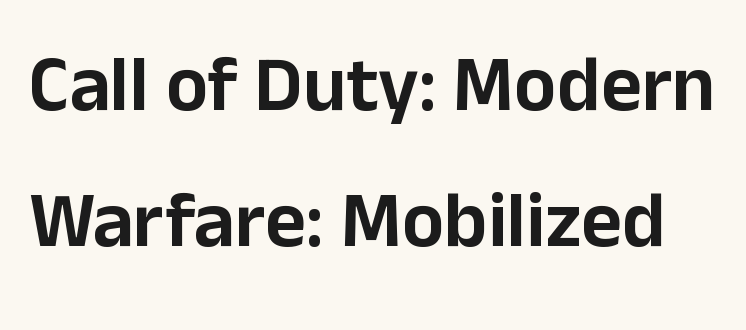
The area under the type is left untouched. This is the regular roman posture of the typeface. This sample uses a sans-serif face. There is no visible air inserted between adjacent glyphs.
